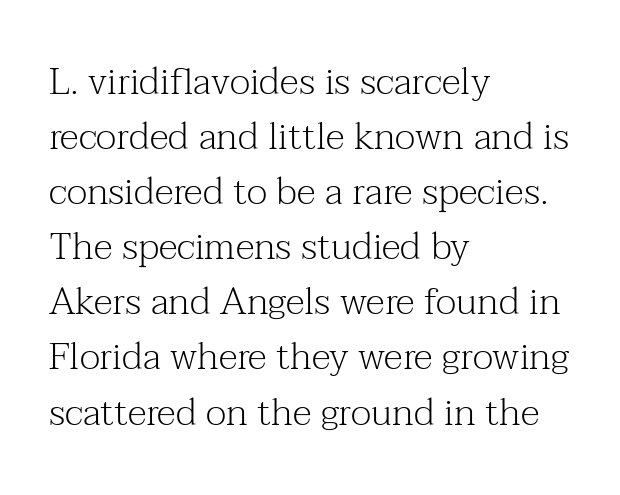
Q: Is the text bold? A: No.
Q: Is the text italic (slanted)? A: No, it is upright.
Q: Is the typeface a serif or a sans-serif typeface? A: Serif.
Q: Is the text underlined? A: No.
Q: How is the paragraph aligned? A: Left-aligned.
Q: Is the spacing between letters normal or unusually wide? A: Normal.
Q: Is the spacing between lines tight, normal or loose? A: Normal.
Q: Width (condensed, normal, or wide)? A: Normal.
Q: Stroke contrast? A: Medium.
Q: x-height? A: Medium.
Q: Monospaced? A: No.
